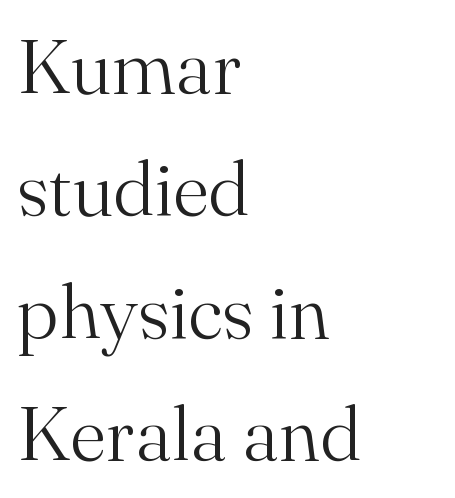
The image shows 77 px light serif type, upright; set left-aligned, normal line spacing (1.59x), normal letter spacing, not underlined; medium stroke contrast and a small x-height.
